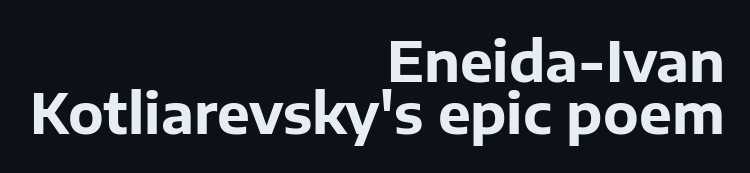
The image shows 55 px bold sans-serif type, upright; set right-aligned, tight line spacing (0.95x), normal letter spacing, not underlined; low stroke contrast and a medium x-height.
